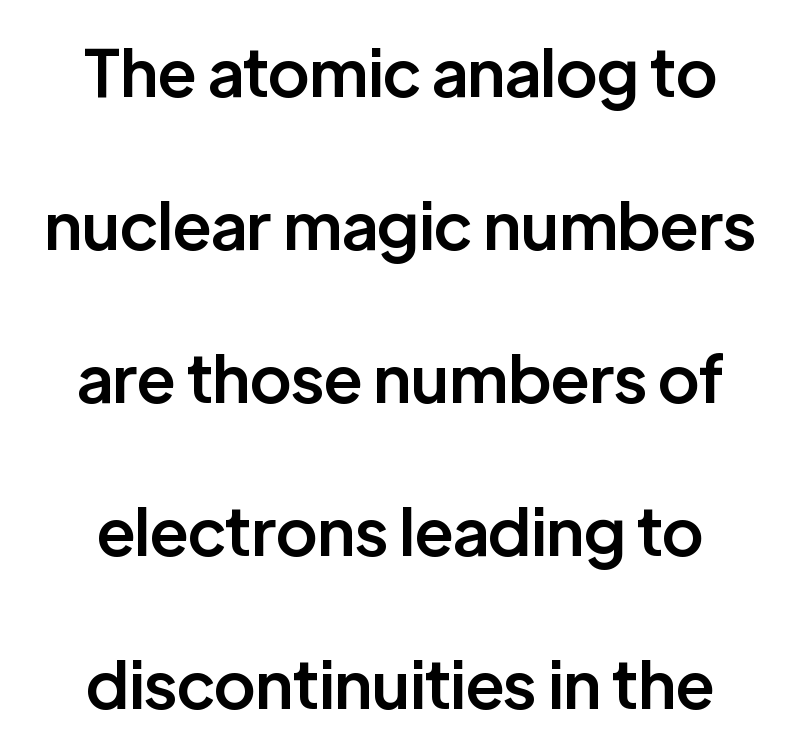
The image shows 66 px semibold sans-serif type, upright; set centered, loose line spacing (2.32x), normal letter spacing, not underlined; low stroke contrast and a medium x-height.
